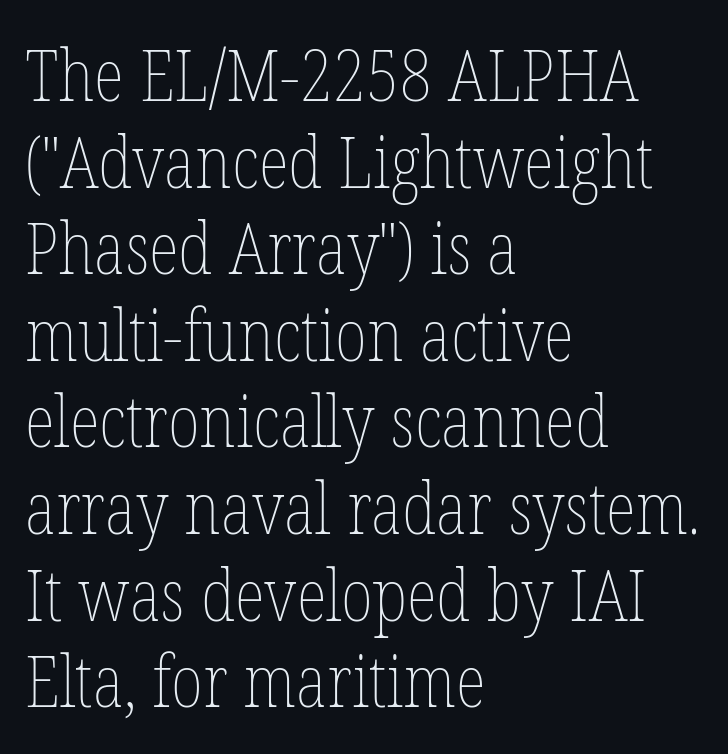
The image shows 71 px thin, condensed type, upright; set left-aligned, line spacing 1.22x, normal letter spacing, not underlined; low stroke contrast and a medium x-height.
